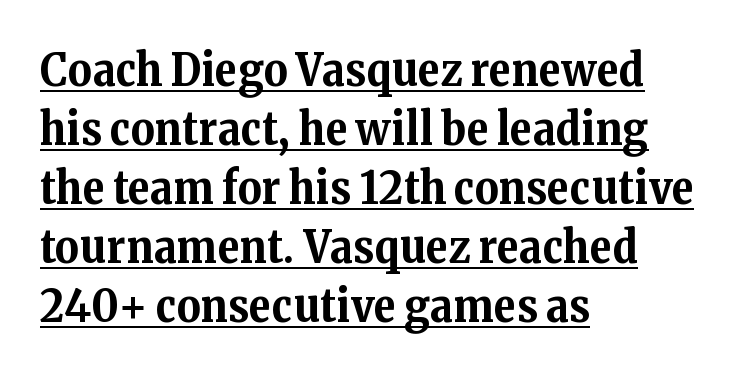
Q: Is the text bold? A: Yes.
Q: Is the text italic (slanted)? A: No, it is upright.
Q: Is the typeface a serif or a sans-serif typeface? A: Serif.
Q: Is the text underlined? A: Yes.
Q: How is the paragraph aligned? A: Left-aligned.
Q: Is the spacing between letters normal or unusually wide? A: Normal.
Q: Is the spacing between lines tight, normal or loose? A: Normal.
Q: Width (condensed, normal, or wide)? A: Normal.
Q: Stroke contrast? A: Medium.
Q: x-height? A: Medium.
Q: Monospaced? A: No.
